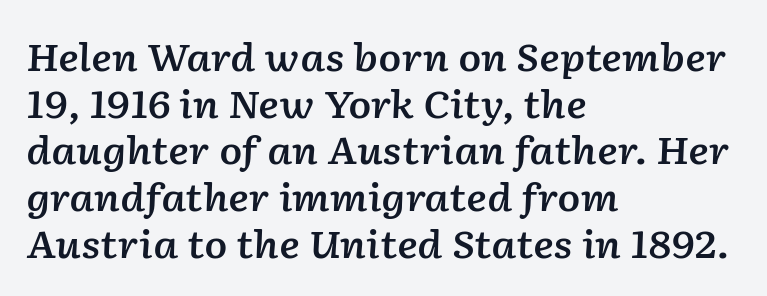
Which margin do the lines hug? The left one — the right edge is uneven. Every letter is mildly thick-stroked: semibold rather than bold. You can tell it's italic because the verticals aren't actually vertical. The letters advance in unequal steps, a hallmark of proportional type. These lines keep a tight, regular rhythm from letter to letter.
